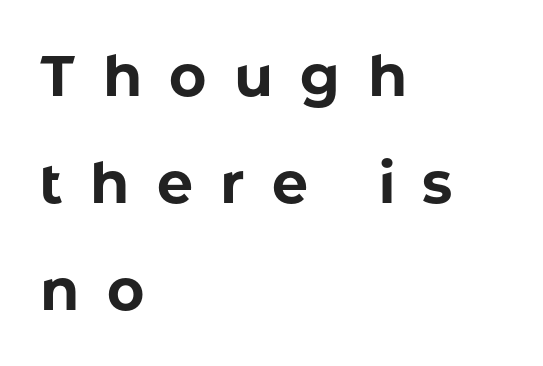
{"serif": "no", "italic": "no", "bold": "yes", "weight": "bold", "width": "normal", "stroke_contrast": "low", "x_height": "medium", "monospaced": "no", "underline": "no", "align": "left", "line_spacing_ratio": 1.88, "letter_spacing": "wide", "letter_spacing_em": 0.48, "glyph_px": 57}
